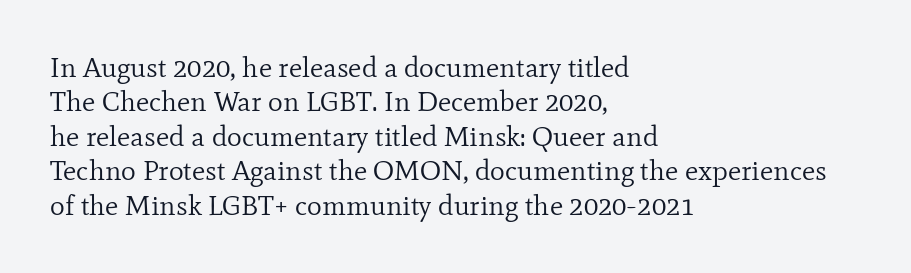
Tracking here is standard; glyphs follow each other at the usual distance. The type family on display is of the serif kind. Which margin do the lines hug? The left one — the right edge is uneven. The passage shown is typed in a proportional face where columns would drift.
